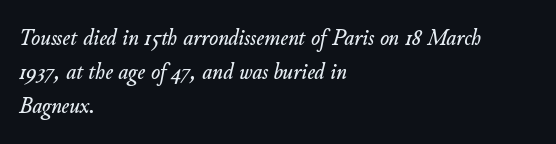
The image shows 24 px text type, italic (leaning right); set left-aligned, normal line spacing (1.41x), normal letter spacing, not underlined.
